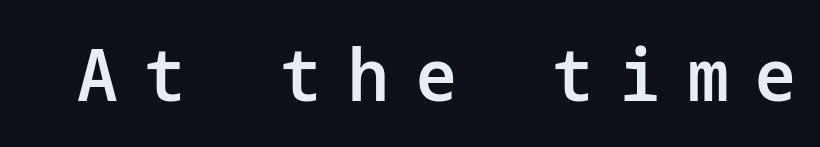
Q: Is the text bold? A: Semi-bold.
Q: Is the text italic (slanted)? A: No, it is upright.
Q: Is the typeface a serif or a sans-serif typeface? A: Sans-serif.
Q: Is the text underlined? A: No.
Q: Is the spacing between letters normal or unusually wide? A: Unusually wide.
Q: Width (condensed, normal, or wide)? A: Normal.
Q: Stroke contrast? A: Low.
Q: x-height? A: Medium.
